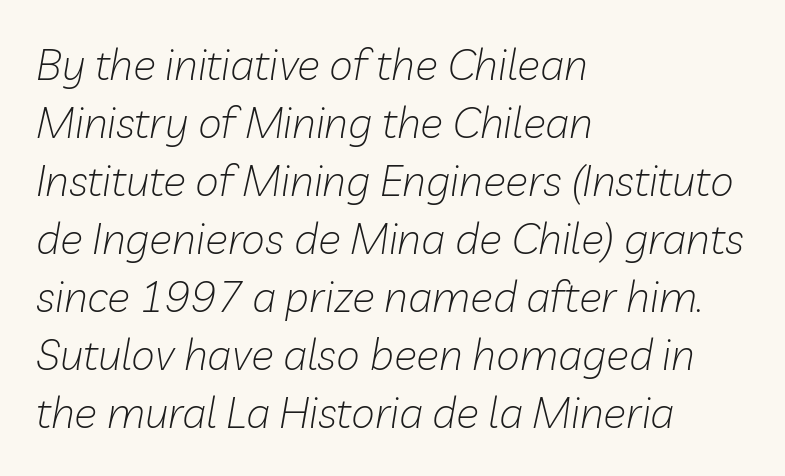
The image shows 43 px light type, italic (leaning right); set left-aligned, normal line spacing (1.35x), normal letter spacing, not underlined; low stroke contrast and a medium x-height.
